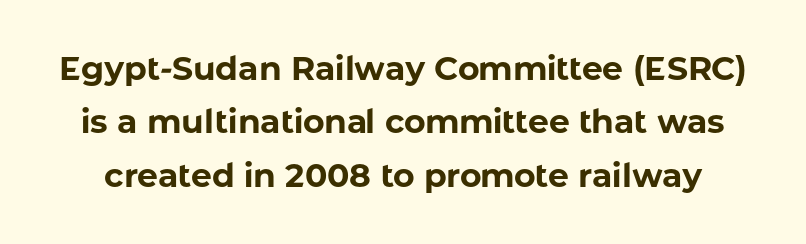
{"serif": "no", "italic": "no", "bold": "yes", "weight": "bold", "width": "normal", "stroke_contrast": "low", "x_height": "medium", "monospaced": "no", "underline": "no", "line_spacing": "normal", "line_spacing_ratio": 1.62, "letter_spacing": "normal", "letter_spacing_em": 0.0, "glyph_px": 33}
